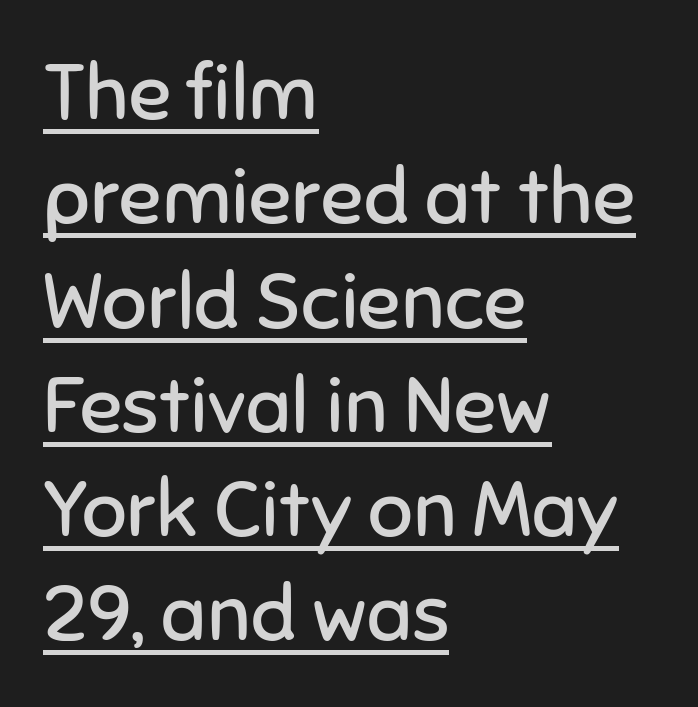
{"serif": "no", "italic": "no", "bold": "no", "weight": "regular", "width": "normal", "stroke_contrast": "low", "x_height": "medium", "monospaced": "no", "underline": "yes", "align": "left", "line_spacing": "normal", "line_spacing_ratio": 1.32, "letter_spacing": "normal", "letter_spacing_em": 0.0, "glyph_px": 79}
